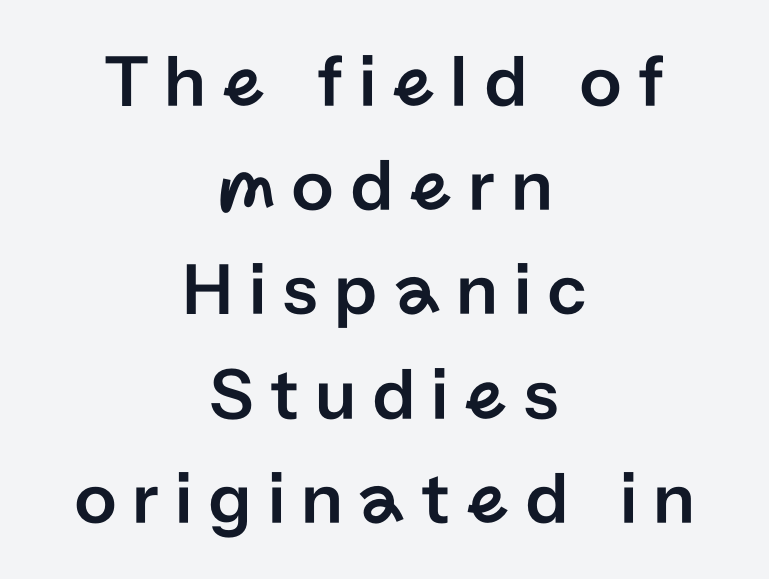
Each letter keeps its own natural width here, so spacing adapts to shape. Casual observation: everything's sitting right in the middle. What stands out about the letter spacing? Its width — letters are far apart. This is sans-serif lettering, the kind often seen on screens and signage. Italic? Not at all — the glyphs are vertical. The space directly below the letters is spotless.
